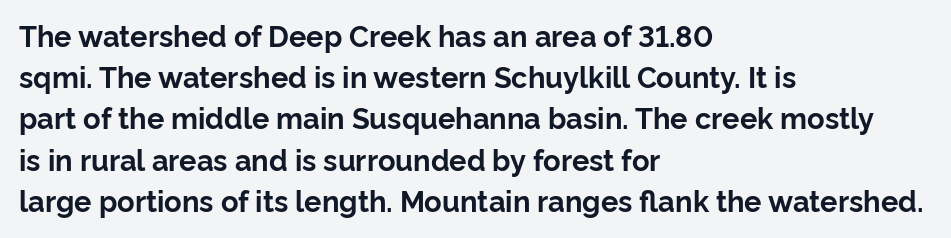
The image shows 29 px bold sans-serif type, upright; set left-aligned, normal line spacing (1.42x), normal letter spacing, not underlined; low stroke contrast and a medium x-height.
